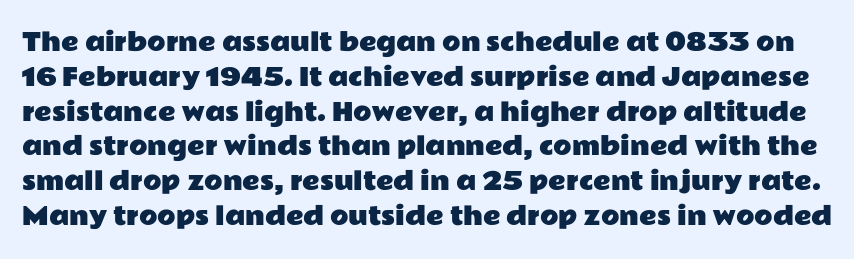
Style check: upright. The string is rendered with underlining switched off. Does extra space separate the letters? No, they use regular spacing. The line-height multiplier appears to be the usual default.
